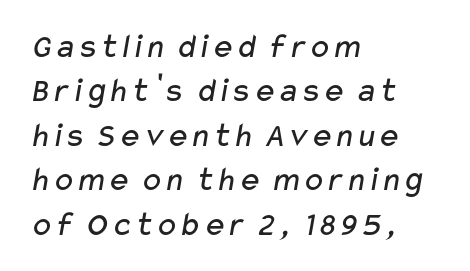
Stroke thickness stays within the range of a standard reading face or lighter. Letterform terminals end flat and unadorned throughout the passage. The string is rendered with underlining switched off. Observe the ordinary spacing: letters are neighbours, not strangers. This sample is left-justified, so line endings fall wherever the words run out. The letters advance in unequal steps, a hallmark of proportional type.
